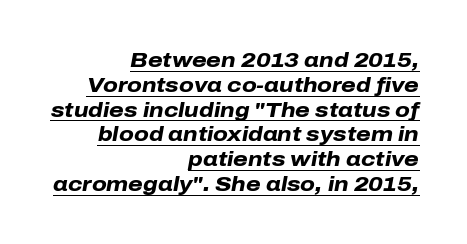
Q: Is the text bold? A: Yes.
Q: Is the text italic (slanted)? A: Yes, it leans right by about 10 degrees.
Q: Is the text underlined? A: Yes.
Q: How is the paragraph aligned? A: Right-aligned.
Q: Is the spacing between letters normal or unusually wide? A: Normal.
